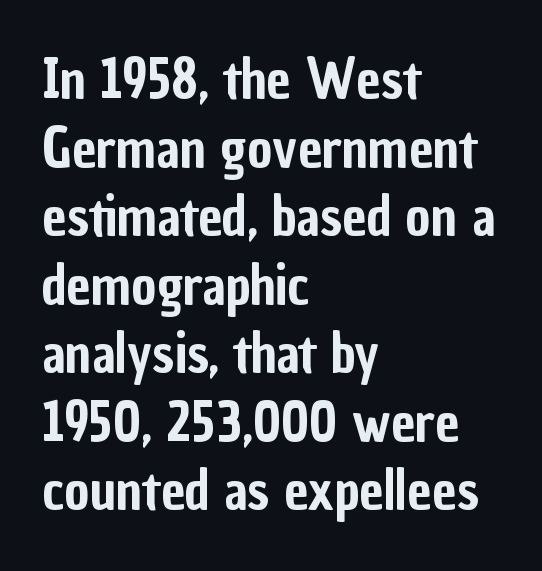
Q: Is the text italic (slanted)? A: No, it is upright.
Q: Is the typeface a serif or a sans-serif typeface? A: Sans-serif.
Q: Is the text underlined? A: No.
Q: How is the paragraph aligned? A: Left-aligned.
Q: Is the spacing between letters normal or unusually wide? A: Normal.
Q: Is the spacing between lines tight, normal or loose? A: Normal.
Q: Width (condensed, normal, or wide)? A: Condensed.
Q: Stroke contrast? A: Low.
Q: x-height? A: Medium.
Q: Monospaced? A: No.
